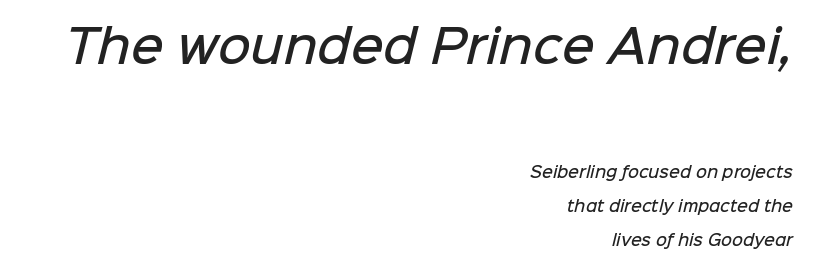
The image shows 45 px semibold sans-serif type; set right-aligned, loose line spacing (2.27x), normal letter spacing, not underlined; the first (top) block is 3.0x larger; low stroke contrast and a medium x-height.
